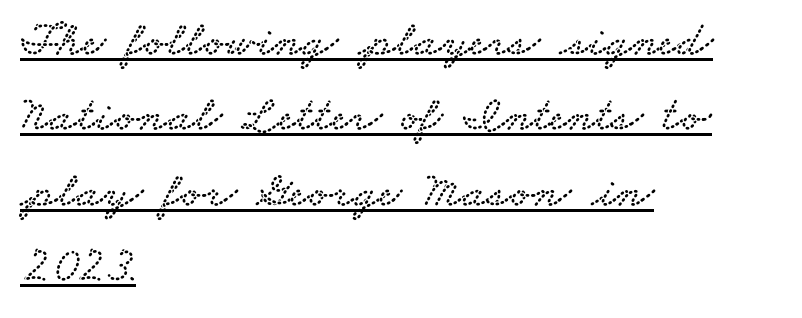
Character widths vary here, with narrow letters taking less room than wide ones. Each new line begins a customary step beneath the previous one. Each line of the rendering has a horizontal stroke beneath the glyphs. Each line starts at the same left margin while the right side varies. Spacing between characters is what you'd get straight out of the box. You can tell from the footed stems that serif type was used.
